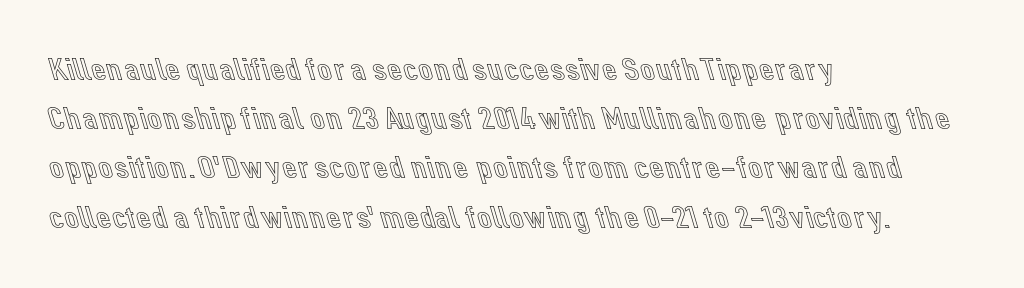
{"width": "normal", "x_height": "medium", "monospaced": "no", "underline": "no", "align": "left", "line_spacing": "normal", "line_spacing_ratio": 1.49, "letter_spacing": "normal", "letter_spacing_em": 0.0, "glyph_px": 33}
